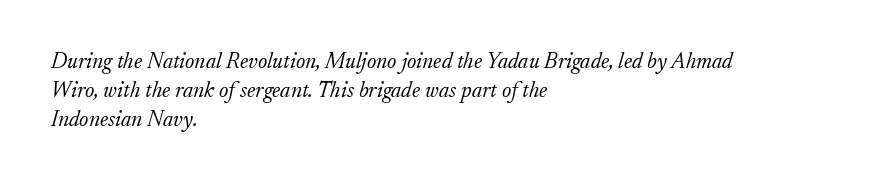
Stroke thickness stays within the range of a standard reading face or lighter. Glance below the letters and you will spot only blank space. Each word holds together tightly as a unit, with standard inter-letter gaps. Regular leading.
